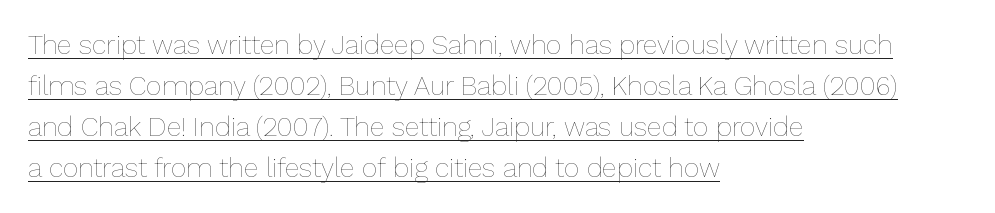
The image shows 27 px text type, upright; set left-aligned, normal line spacing (1.52x), normal letter spacing, underlined.
